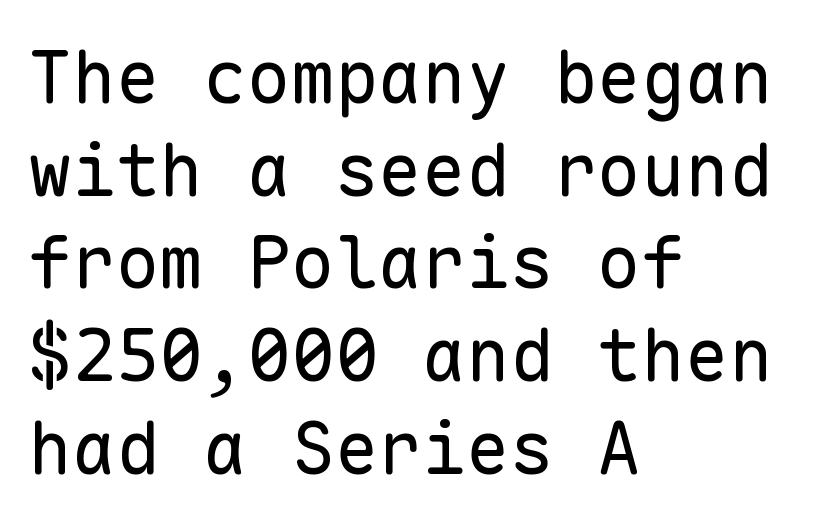
The image shows 73 px regular-weight sans-serif type, upright, monospaced; set left-aligned, normal line spacing (1.27x), normal letter spacing, not underlined; low stroke contrast and a medium x-height.
